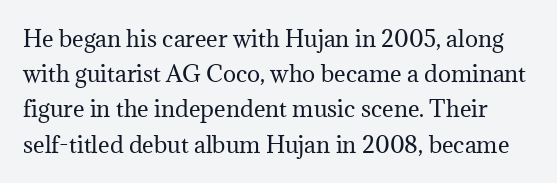
{"italic": "no", "bold": "no", "underline": "no", "line_spacing": "normal", "line_spacing_ratio": 1.6, "letter_spacing": "normal", "letter_spacing_em": 0.0, "glyph_px": 22}
